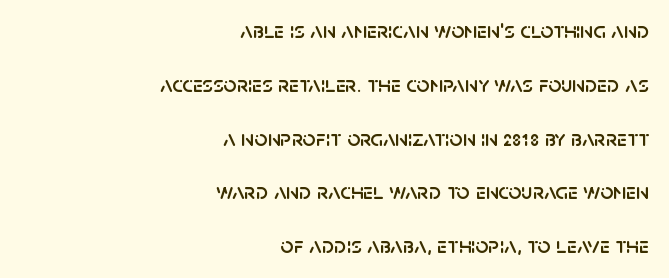
Unlike italic type, these characters show no tilt at all. The tracking reads as untouched default to a designer's eye. Horizontal alignment here is rightward, an uncommon choice for prose. Widely set lines give the paragraph a tall, airy silhouette. Check under the words: just untouched page.
